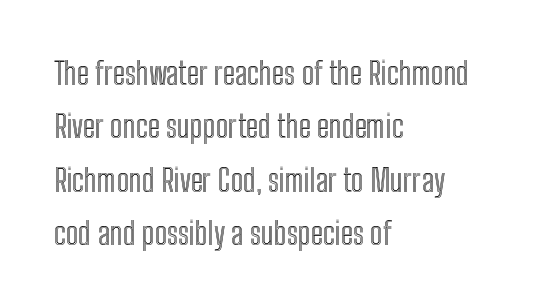
The rendering anchors every line to the left-hand side. Spacing verdict: proportional, widths tailored to each character. How are the letters spaced? Ordinarily, with no added tracking. Anything drawn beneath the words? Only blank space.
